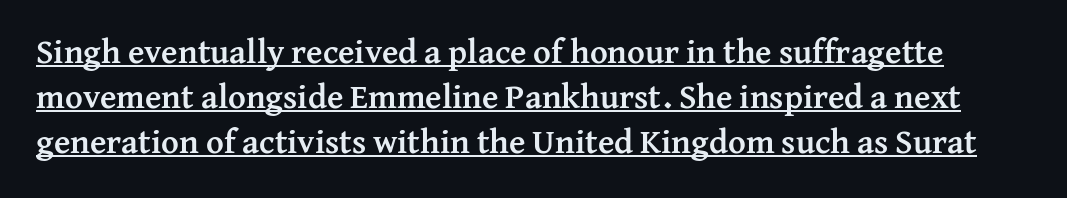
Q: Is the text bold? A: Yes.
Q: Is the text italic (slanted)? A: No, it is upright.
Q: Is the typeface a serif or a sans-serif typeface? A: Serif.
Q: Is the text underlined? A: Yes.
Q: Is the spacing between letters normal or unusually wide? A: Normal.
Q: Is the spacing between lines tight, normal or loose? A: Normal.
Q: Width (condensed, normal, or wide)? A: Normal.
Q: Stroke contrast? A: Medium.
Q: x-height? A: Medium.
Q: Monospaced? A: No.
